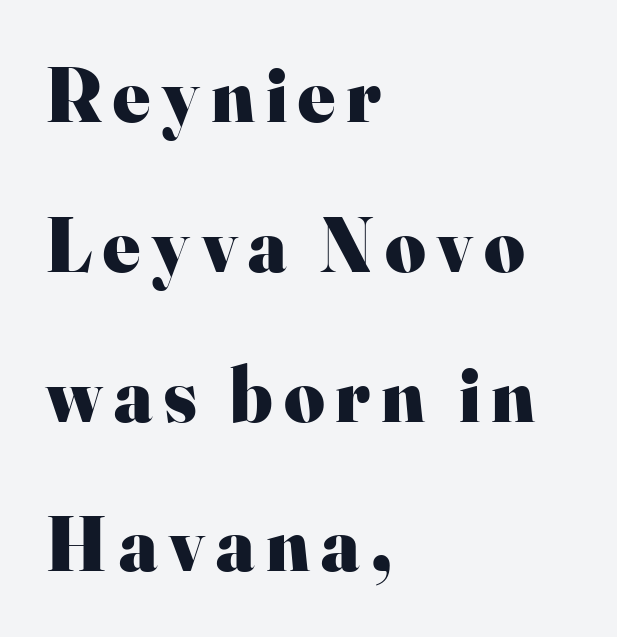
{"serif": "yes", "italic": "no", "bold": "yes", "weight": "heavy", "width": "normal", "stroke_contrast": "high", "x_height": "small", "monospaced": "no", "underline": "no", "align": "left", "line_spacing": "loose", "line_spacing_ratio": 1.92, "glyph_px": 78}
